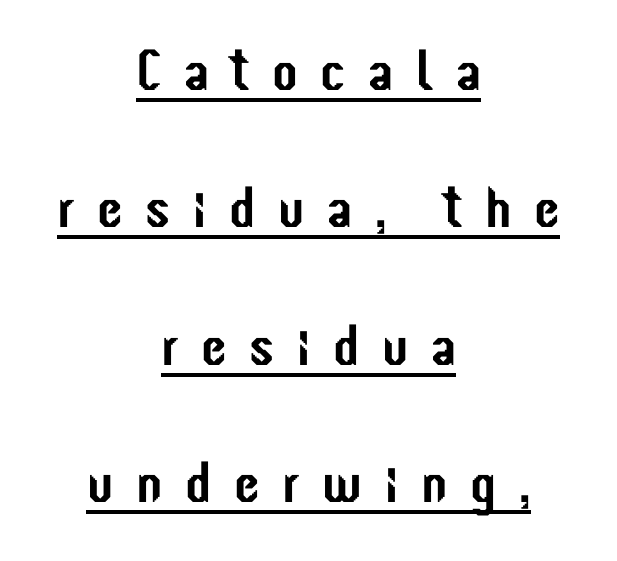
The image shows 58 px condensed sans-serif type, upright; set centered, loose line spacing (2.37x), unusually wide letter spacing (+0.39 em), underlined; low stroke contrast and a medium x-height.
